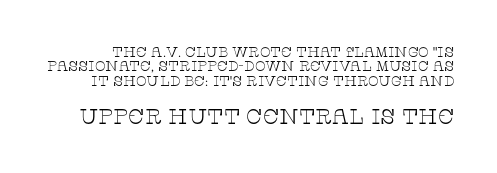
The image shows 21 px text type, upright; set tight line spacing (1.03x), normal letter spacing, not underlined; the second (bottom) block is 1.5x larger.
